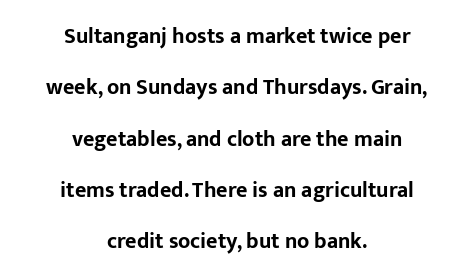
The leading is generous, giving the passage an open texture. The foot of each line stays bare and open. The lines are quadded center. On the weight axis this lands at bold, roughly 700.
